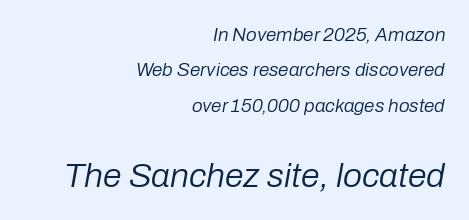
Ink coverage per letter is moderate at most. The glyphs look as if they've been sheared to an angle. Compared with typical body copy, the letter spacing here is the same. Each letter keeps its own natural width here, so spacing adapts to shape.
